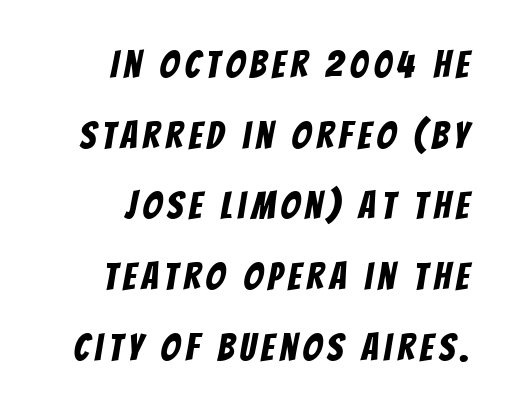
{"serif": "no", "width": "condensed", "stroke_contrast": "low", "x_height": "large", "monospaced": "no", "underline": "no", "align": "right", "line_spacing_ratio": 1.86, "glyph_px": 38}
